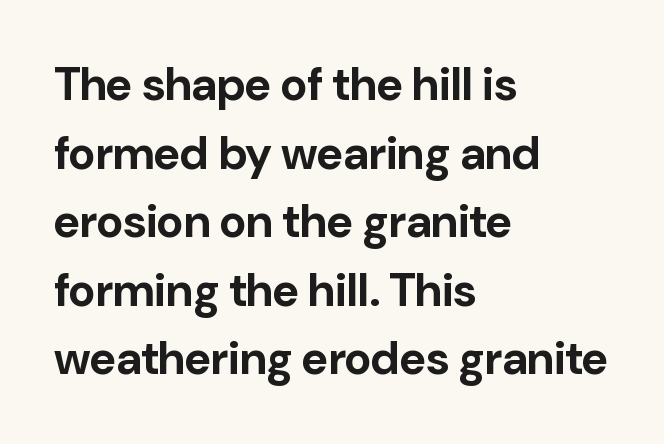
{"serif": "no", "italic": "no", "bold": "yes", "weight": "bold", "width": "normal", "stroke_contrast": "low", "x_height": "medium", "monospaced": "no", "underline": "no", "align": "left", "line_spacing": "normal", "line_spacing_ratio": 1.49, "letter_spacing": "normal", "letter_spacing_em": 0.0, "glyph_px": 46}
